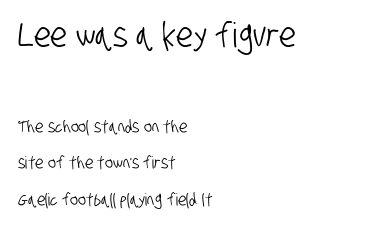
Q: Is the typeface a serif or a sans-serif typeface? A: Sans-serif.
Q: Is the text underlined? A: No.
Q: How is the paragraph aligned? A: Left-aligned.
Q: Is the spacing between letters normal or unusually wide? A: Normal.
Q: Is the spacing between lines tight, normal or loose? A: Loose.
Q: Which block of text is set in a larger size, the first (top) or the second (bottom)? A: The first (top) one.
Q: Width (condensed, normal, or wide)? A: Condensed.
Q: Stroke contrast? A: Low.
Q: x-height? A: Large.
Q: Monospaced? A: No.
